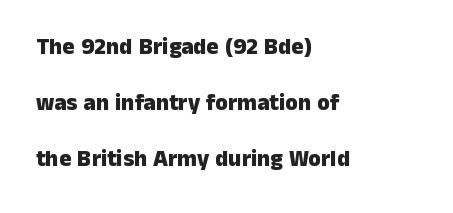
{"italic": "no", "bold": "yes", "underline": "no", "align": "left", "line_spacing": "loose", "line_spacing_ratio": 2.43, "letter_spacing": "normal", "letter_spacing_em": 0.0, "glyph_px": 23}
